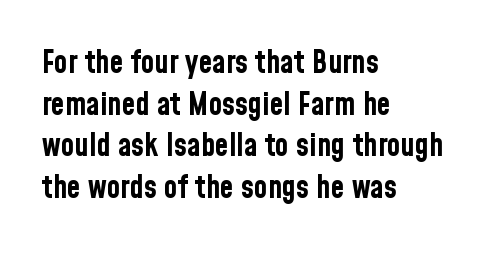
Q: Is the text bold? A: Yes.
Q: Is the text italic (slanted)? A: No, it is upright.
Q: Is the typeface a serif or a sans-serif typeface? A: Sans-serif.
Q: Is the text underlined? A: No.
Q: How is the paragraph aligned? A: Left-aligned.
Q: Is the spacing between letters normal or unusually wide? A: Normal.
Q: Is the spacing between lines tight, normal or loose? A: Normal.
Q: Width (condensed, normal, or wide)? A: Condensed.
Q: Stroke contrast? A: Low.
Q: x-height? A: Medium.
Q: Monospaced? A: No.
